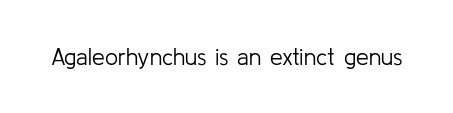
{"italic": "no", "bold": "no", "underline": "no", "letter_spacing": "normal", "letter_spacing_em": 0.0, "glyph_px": 23}
